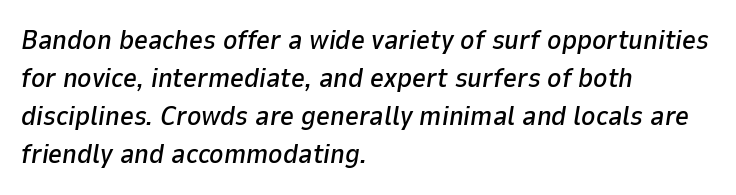
{"italic": "yes", "lean": "right", "slant_degrees": 9, "underline": "no", "align": "left", "line_spacing": "normal", "line_spacing_ratio": 1.41, "letter_spacing": "normal", "letter_spacing_em": 0.0, "glyph_px": 27}
